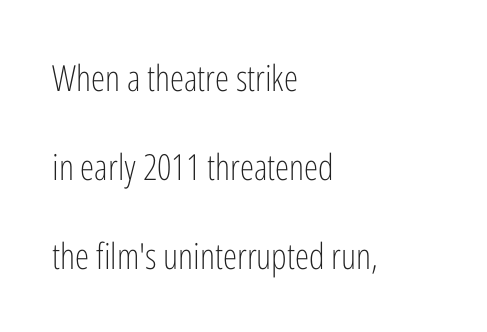
A classic flush-left, rag-right setting is used for this passage. Inter-character spacing is left at the font's built-in metrics. These lines are composed in type without serifs. The passage shown is typed in a proportional face where columns would drift.
